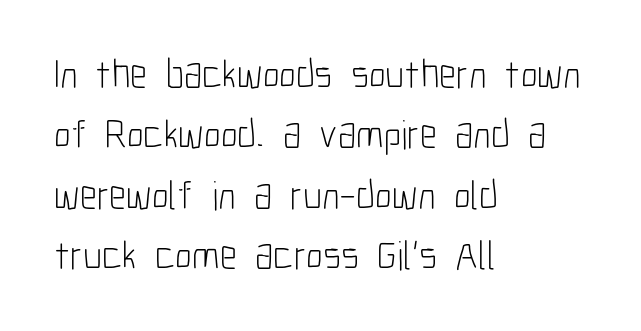
The typeface chosen for these lines omits serifs. Leftover space on each line is placed entirely after the last word. Is there any slant? The stems are plumb. The foot of each line stays bare and open. Weight: in the light-to-regular range. Horizontal bands of white between lines are of average thickness.
